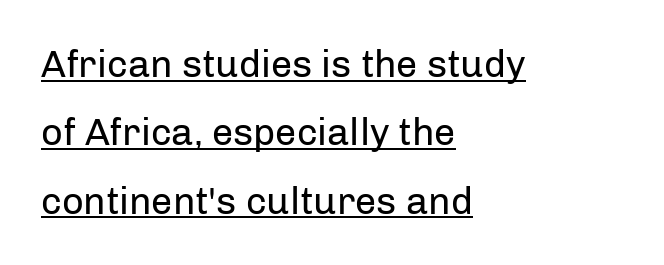
The image shows 38 px regular-weight sans-serif type, upright; set left-aligned, line spacing 1.8x, normal letter spacing, underlined; low stroke contrast and a medium x-height.
